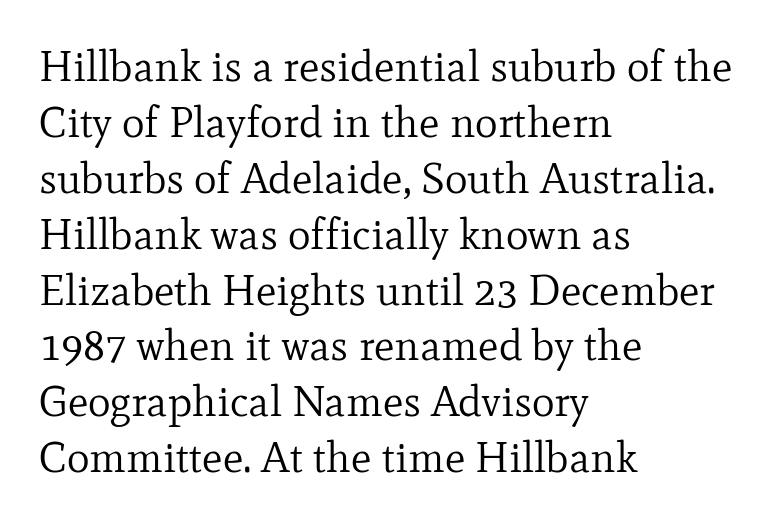
Rows of type keep a routine distance in the vertical direction. Decoration check: the copy has no underline. Style check: upright. There is no visible air inserted between adjacent glyphs.
